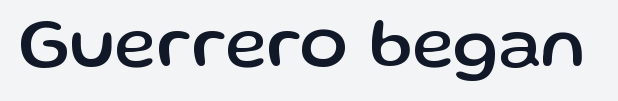
The image shows 71 px sans-serif type, upright; set normal letter spacing, not underlined; low stroke contrast and a medium x-height.
